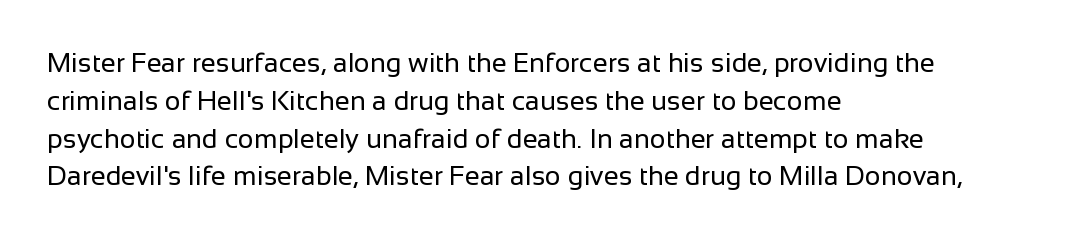
Q: Is the text bold? A: No.
Q: Is the text italic (slanted)? A: No, it is upright.
Q: Is the text underlined? A: No.
Q: How is the paragraph aligned? A: Left-aligned.
Q: Is the spacing between letters normal or unusually wide? A: Normal.
Q: Is the spacing between lines tight, normal or loose? A: Normal.
